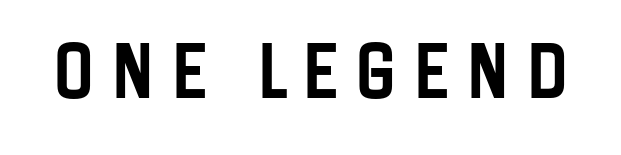
Q: Is the text italic (slanted)? A: No, it is upright.
Q: Is the typeface a serif or a sans-serif typeface? A: Sans-serif.
Q: Is the text underlined? A: No.
Q: Is the spacing between letters normal or unusually wide? A: Unusually wide.
Q: Width (condensed, normal, or wide)? A: Condensed.
Q: Stroke contrast? A: Low.
Q: x-height? A: Large.
Q: Monospaced? A: No.
